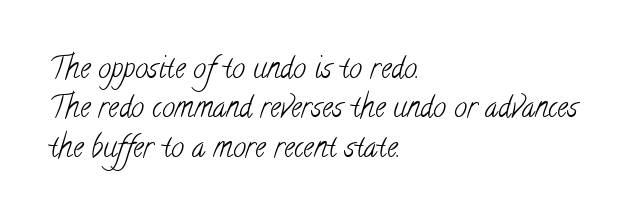
{"bold": "no", "weight": "light", "width": "condensed", "stroke_contrast": "low", "x_height": "small", "monospaced": "no", "underline": "no", "align": "left", "line_spacing": "normal", "line_spacing_ratio": 1.36, "letter_spacing": "normal", "letter_spacing_em": 0.0, "glyph_px": 29}
